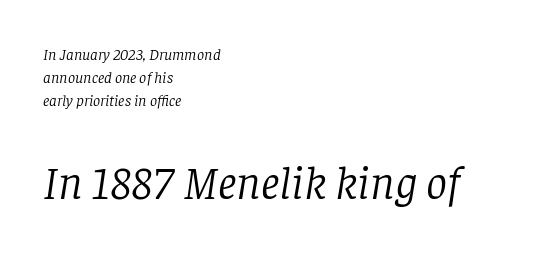
Q: Is the text bold? A: No.
Q: Is the text italic (slanted)? A: Yes, it leans right by about 8 degrees.
Q: Is the typeface a serif or a sans-serif typeface? A: Serif.
Q: Is the text underlined? A: No.
Q: How is the paragraph aligned? A: Left-aligned.
Q: Is the spacing between letters normal or unusually wide? A: Normal.
Q: Is the spacing between lines tight, normal or loose? A: Normal.
Q: Which block of text is set in a larger size, the first (top) or the second (bottom)? A: The second (bottom) one.
Q: Width (condensed, normal, or wide)? A: Normal.
Q: Stroke contrast? A: Low.
Q: x-height? A: Large.
Q: Monospaced? A: No.
